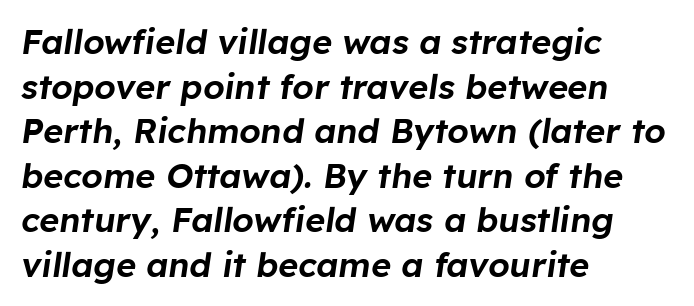
{"italic": "yes", "lean": "right", "slant_degrees": 8, "width": "normal", "stroke_contrast": "low", "x_height": "medium", "monospaced": "no", "underline": "no", "align": "left", "line_spacing": "normal", "line_spacing_ratio": 1.31, "letter_spacing": "normal", "letter_spacing_em": 0.0, "glyph_px": 34}
